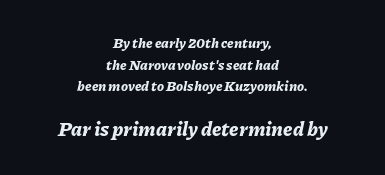
The image shows 20 px bold type, italic (leaning right); set centered, normal line spacing (1.54x), normal letter spacing, not underlined; the second (bottom) block is 1.43x larger.
